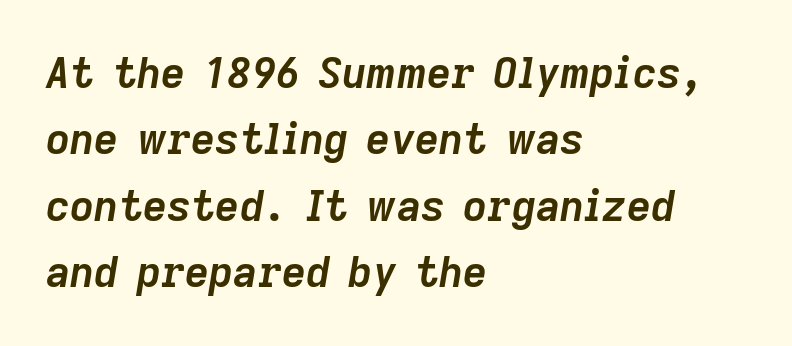
Here the glyphs are tracked normally, forming tight word shapes. Varying glyph widths throughout — classic text-font behaviour. You can tell it's italic because the verticals aren't actually vertical. All the whitespace from short lines collects on the right. Students, this is bold: see how much ink each stroke carries. Whoever set this chose a conventional vertical rhythm.
